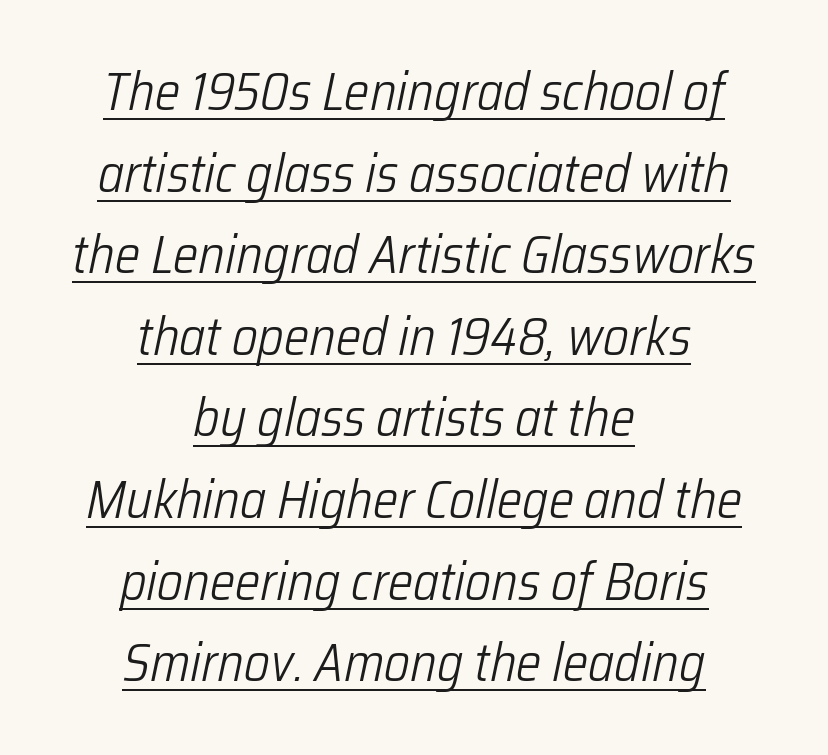
The image shows 53 px light, condensed type, italic (leaning right); set centered, normal line spacing (1.54x), normal letter spacing, underlined; low stroke contrast and a medium x-height.
